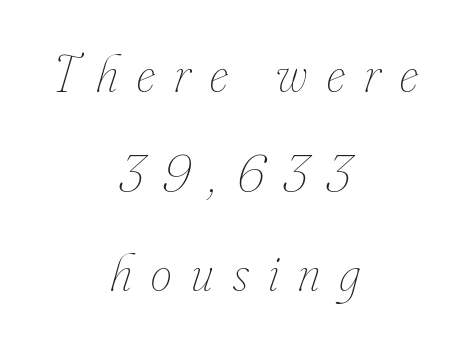
{"italic": "yes", "lean": "right", "slant_degrees": 16, "bold": "no", "weight": "thin", "width": "condensed", "stroke_contrast": "low", "x_height": "small", "monospaced": "no", "underline": "no", "align": "center", "line_spacing_ratio": 1.88, "letter_spacing": "wide", "letter_spacing_em": 0.37, "glyph_px": 53}
